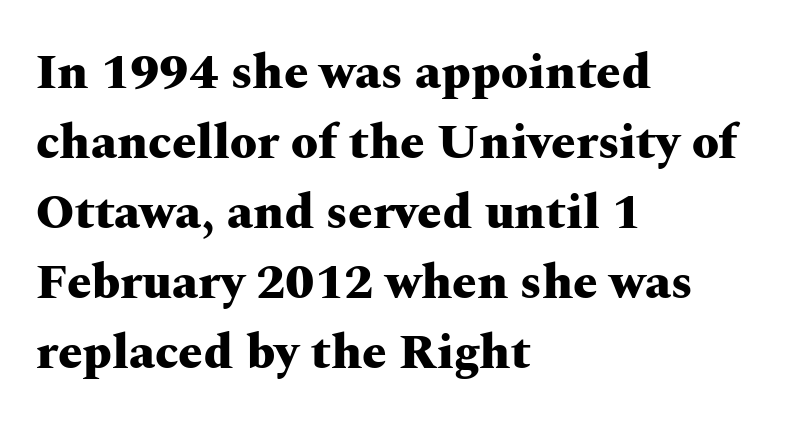
Q: Is the text bold? A: Yes.
Q: Is the text italic (slanted)? A: No, it is upright.
Q: Is the typeface a serif or a sans-serif typeface? A: Serif.
Q: Is the text underlined? A: No.
Q: How is the paragraph aligned? A: Left-aligned.
Q: Is the spacing between letters normal or unusually wide? A: Normal.
Q: Is the spacing between lines tight, normal or loose? A: Normal.
Q: Width (condensed, normal, or wide)? A: Wide.
Q: Stroke contrast? A: Medium.
Q: x-height? A: Medium.
Q: Monospaced? A: No.
